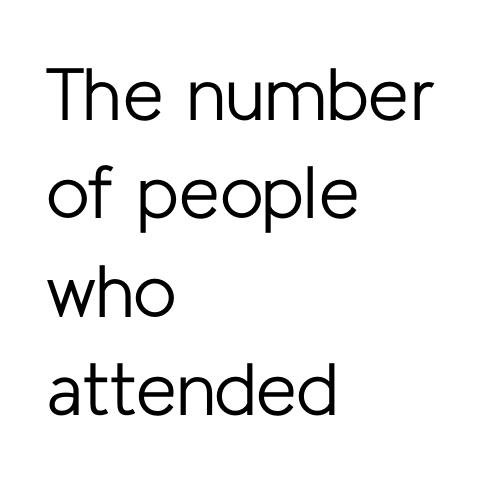
Check the space under the baseline: it is left empty. Horizontal alignment here is leftward, the default for most running prose. Tracking here is standard; glyphs follow each other at the usual distance. Is this a fixed-width face? No — the glyphs have proportional, varying widths. On a weight scale, this lands at 450 or below.
